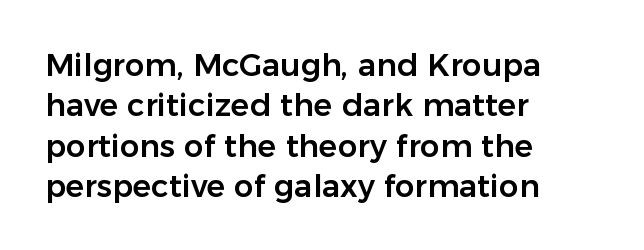
Tracking here is standard; glyphs follow each other at the usual distance. This is the regular roman posture of the typeface. The lines in this sample share a left origin and differ only in where they stop. Think of a printed novel: that variable character pitch is what you see here. The passage shown is typeset with a sans-serif family. In terms of leading, this rendering sits right in the middle.
